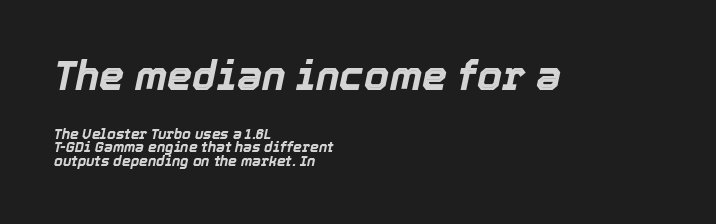
The image shows 40 px bold type, italic (leaning right); set left-aligned, tight line spacing (0.99x), normal letter spacing, not underlined; the first (top) block is 2.86x larger; a medium x-height.
